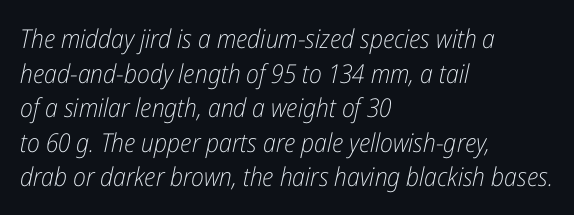
Short note: letters normally spaced. The font's italic variant was chosen for this text. These lines are set flush left with a ragged right edge. Normally led — the rows are evenly, conventionally spaced. The strip under each line holds only bare page.
